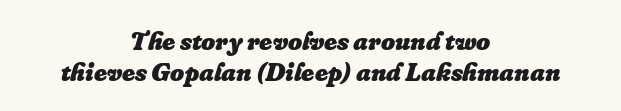
Q: Is the text bold? A: Yes.
Q: Is the text italic (slanted)? A: Yes, it leans right by about 16 degrees.
Q: Is the text underlined? A: No.
Q: How is the paragraph aligned? A: Centered.
Q: Is the spacing between letters normal or unusually wide? A: Normal.
Q: Is the spacing between lines tight, normal or loose? A: Tight.
